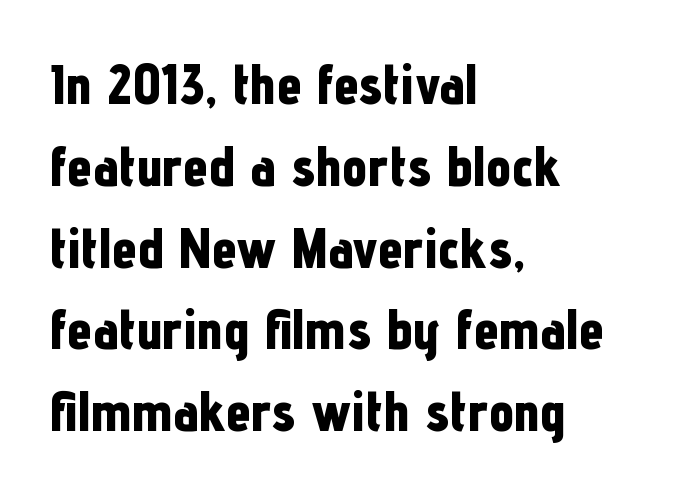
{"serif": "no", "italic": "no", "bold": "yes", "weight": "bold", "width": "condensed", "stroke_contrast": "low", "x_height": "medium", "monospaced": "no", "underline": "no", "align": "left", "line_spacing": "normal", "line_spacing_ratio": 1.46, "letter_spacing": "normal", "letter_spacing_em": 0.0, "glyph_px": 56}
